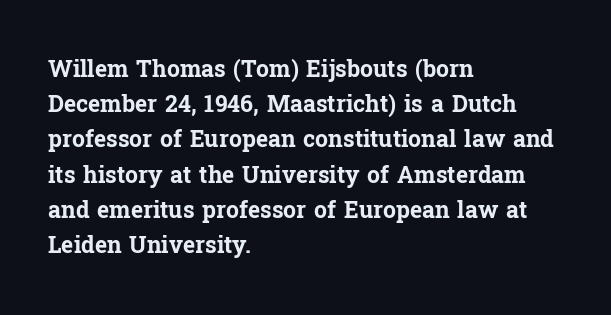
{"italic": "no", "bold": "yes", "underline": "no", "align": "left", "line_spacing": "normal", "line_spacing_ratio": 1.53, "letter_spacing": "normal", "letter_spacing_em": 0.0, "glyph_px": 23}
